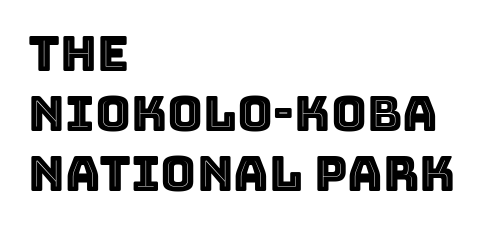
The image shows 49 px text type, upright; set left-aligned, line spacing 1.22x, normal letter spacing, not underlined; a large x-height.
